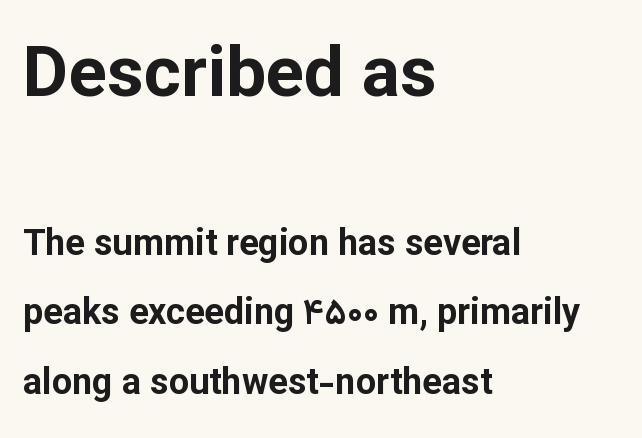
Q: Is the text bold? A: Yes.
Q: Is the text italic (slanted)? A: No, it is upright.
Q: Is the typeface a serif or a sans-serif typeface? A: Sans-serif.
Q: Is the text underlined? A: No.
Q: How is the paragraph aligned? A: Left-aligned.
Q: Is the spacing between letters normal or unusually wide? A: Normal.
Q: Is the spacing between lines tight, normal or loose? A: Loose.
Q: Which block of text is set in a larger size, the first (top) or the second (bottom)? A: The first (top) one.
Q: Width (condensed, normal, or wide)? A: Normal.
Q: Stroke contrast? A: Low.
Q: x-height? A: Medium.
Q: Monospaced? A: No.
